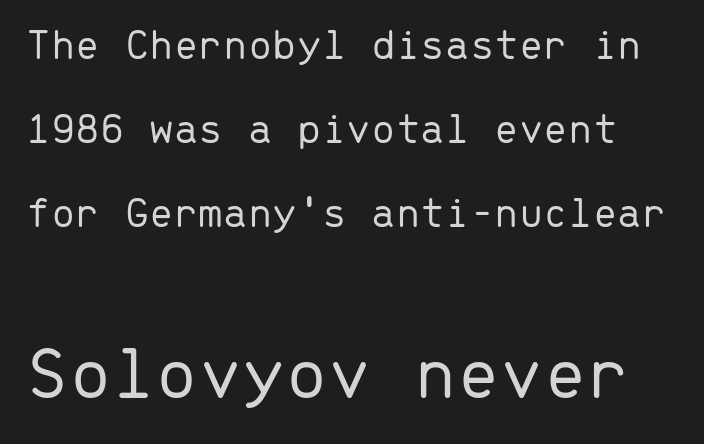
Q: Is the text bold? A: No.
Q: Is the text italic (slanted)? A: No, it is upright.
Q: Is the typeface a serif or a sans-serif typeface? A: Sans-serif.
Q: Is the text underlined? A: No.
Q: Is the spacing between letters normal or unusually wide? A: Normal.
Q: Is the spacing between lines tight, normal or loose? A: Loose.
Q: Which block of text is set in a larger size, the first (top) or the second (bottom)? A: The second (bottom) one.
Q: Width (condensed, normal, or wide)? A: Normal.
Q: Stroke contrast? A: Low.
Q: x-height? A: Medium.
Q: Monospaced? A: Yes.
